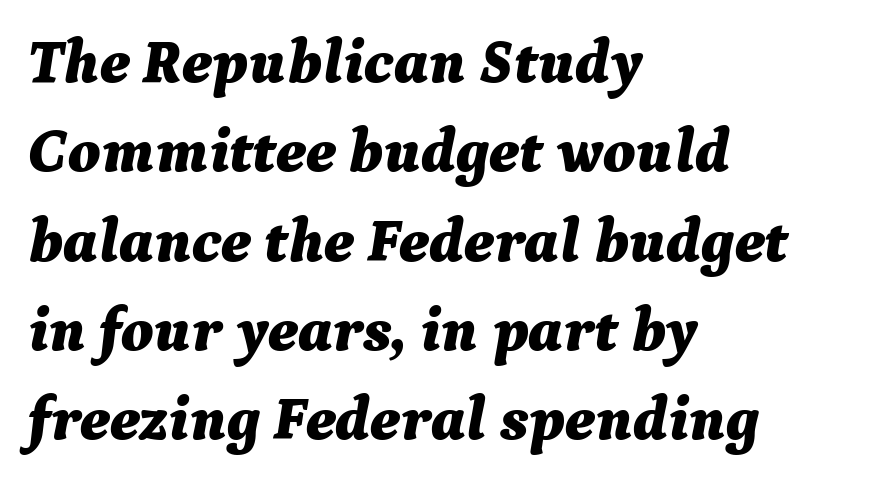
The image shows 62 px bold type, italic (leaning right); set left-aligned, normal line spacing (1.44x), normal letter spacing, not underlined; medium stroke contrast and a medium x-height.
